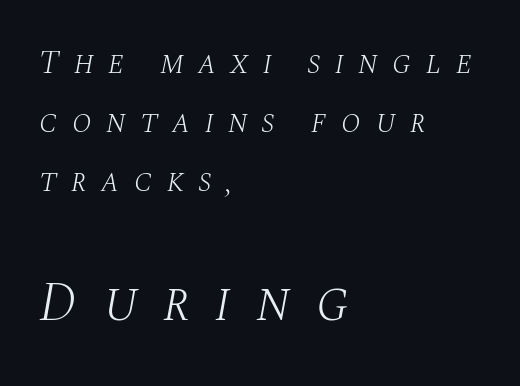
The image shows 56 px light serif type, italic (leaning right); set left-aligned, line spacing 1.84x, unusually wide letter spacing (+0.44 em), not underlined; the second (bottom) block is 1.75x larger; medium stroke contrast and a large x-height.
